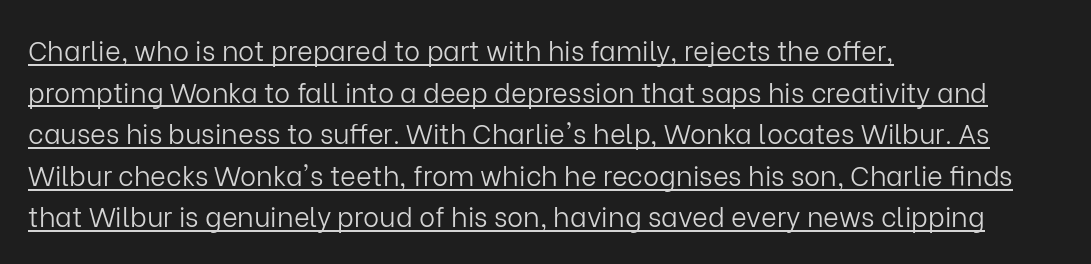
The image shows 27 px text type, upright; set left-aligned, normal line spacing (1.54x), normal letter spacing, underlined.
